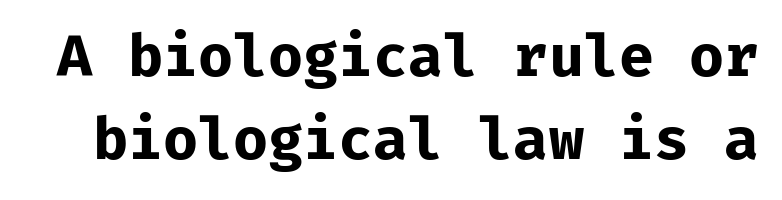
Unlike italic type, these characters show no tilt at all. Stroke thickness is high; the sample reads as a true bold. How are the letters spaced? Ordinarily, with no added tracking. Normally led — the rows are evenly, conventionally spaced. Any mark beneath the type? The region is blank. A sans-serif font was chosen for this passage.
